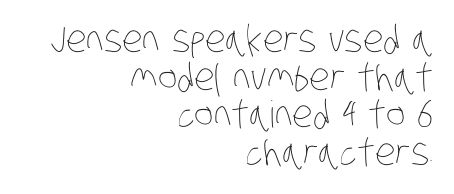
Q: Is the text bold? A: No.
Q: Is the text underlined? A: No.
Q: How is the paragraph aligned? A: Right-aligned.
Q: Is the spacing between letters normal or unusually wide? A: Normal.
Q: Is the spacing between lines tight, normal or loose? A: Tight.
Q: Width (condensed, normal, or wide)? A: Condensed.
Q: Stroke contrast? A: Low.
Q: x-height? A: Large.
Q: Monospaced? A: No.
